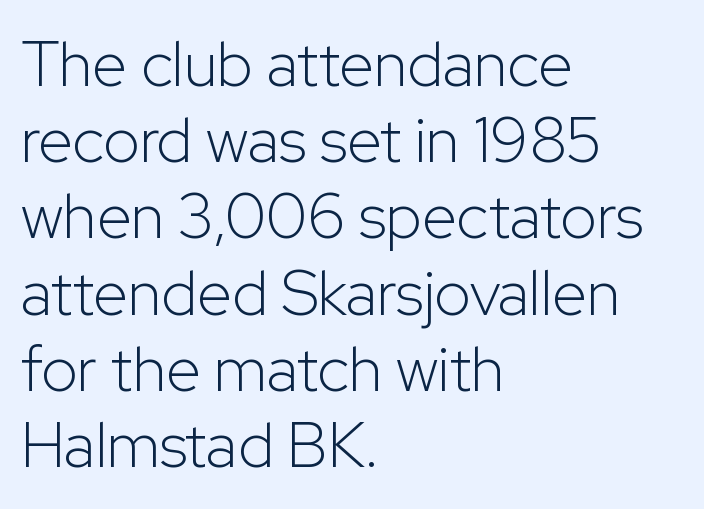
{"serif": "no", "italic": "no", "bold": "no", "weight": "light", "width": "normal", "stroke_contrast": "low", "x_height": "medium", "monospaced": "no", "underline": "no", "align": "left", "line_spacing_ratio": 1.21, "letter_spacing": "normal", "letter_spacing_em": 0.0, "glyph_px": 63}
